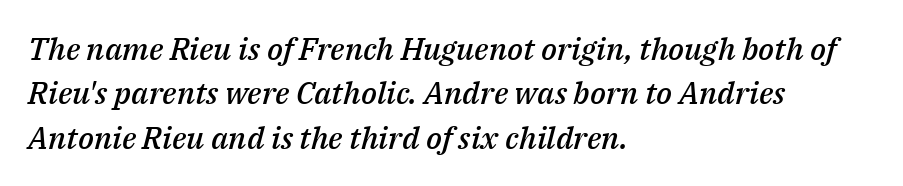
{"italic": "yes", "lean": "right", "slant_degrees": 14, "bold": "semi", "weight": "semibold", "width": "normal", "stroke_contrast": "medium", "x_height": "medium", "monospaced": "no", "underline": "no", "align": "left", "line_spacing": "normal", "line_spacing_ratio": 1.43, "letter_spacing": "normal", "letter_spacing_em": 0.0, "glyph_px": 31}
